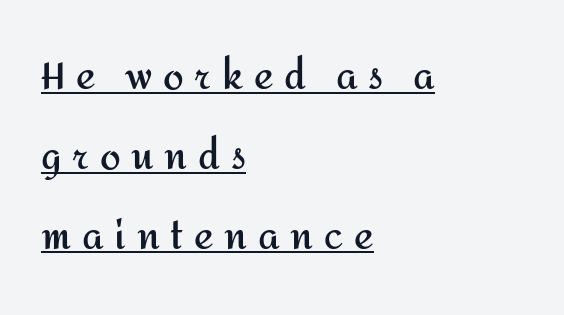
Notice the wide empty band between every row — that's loose leading. Is this a fixed-width face? No — the glyphs have proportional, varying widths. To sum up the face: it is a sans, with no serifs. Letter spacing: wide. Beneath each row of characters lies a ruled line.
